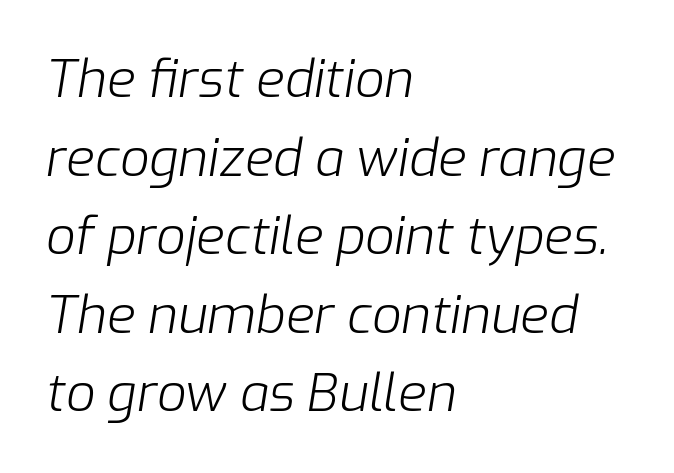
The image shows 52 px light type, italic (leaning right); set left-aligned, normal line spacing (1.51x), normal letter spacing, not underlined; low stroke contrast and a medium x-height.
